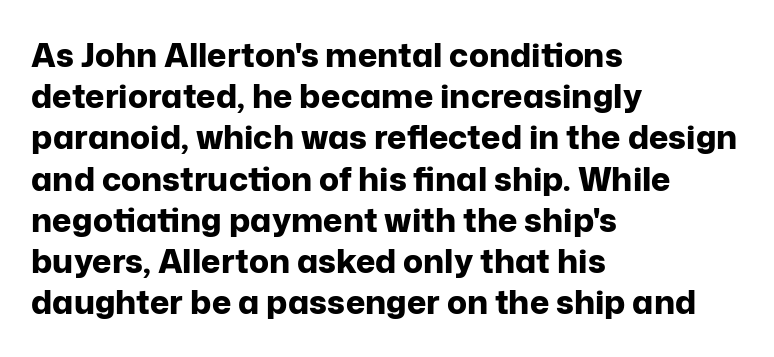
Q: Is the text bold? A: Yes.
Q: Is the text italic (slanted)? A: No, it is upright.
Q: Is the typeface a serif or a sans-serif typeface? A: Sans-serif.
Q: Is the text underlined? A: No.
Q: How is the paragraph aligned? A: Left-aligned.
Q: Is the spacing between letters normal or unusually wide? A: Normal.
Q: Is the spacing between lines tight, normal or loose? A: Normal.
Q: Width (condensed, normal, or wide)? A: Normal.
Q: Stroke contrast? A: Low.
Q: x-height? A: Medium.
Q: Monospaced? A: No.
